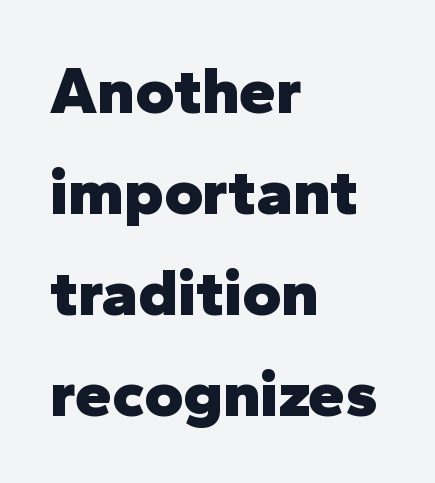
The paragraph has a hard left edge and a soft right edge. Leading matches the norm, producing a regular column. Letters rest on an invisible, unmarked baseline. Varying glyph widths throughout — classic text-font behaviour. Inter-character spacing is left at the font's built-in metrics. The letters are bold, with thick, heavy strokes.
